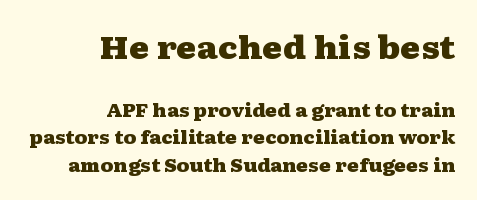
{"serif": "yes", "italic": "no", "bold": "yes", "weight": "heavy", "width": "wide", "stroke_contrast": "medium", "x_height": "medium", "monospaced": "no", "underline": "no", "align": "right", "line_spacing": "normal", "line_spacing_ratio": 1.54, "letter_spacing": "normal", "letter_spacing_em": 0.0, "larger_block": "first", "size_ratio": 1.72, "glyph_px": 31}
